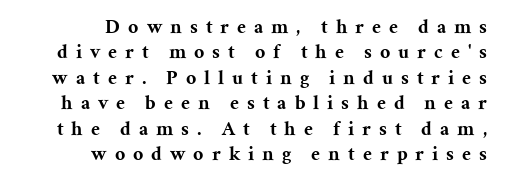
Q: Is the text bold? A: Yes.
Q: Is the text italic (slanted)? A: No, it is upright.
Q: Is the text underlined? A: No.
Q: How is the paragraph aligned? A: Right-aligned.
Q: Is the spacing between letters normal or unusually wide? A: Unusually wide.
Q: Is the spacing between lines tight, normal or loose? A: Normal.
